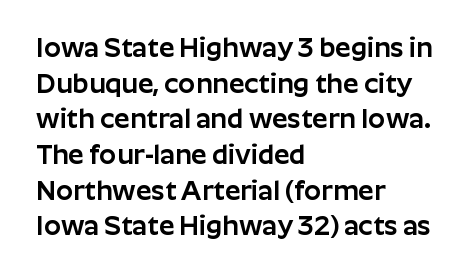
The image shows 27 px text type, upright; set left-aligned, normal line spacing (1.32x), normal letter spacing, not underlined.
